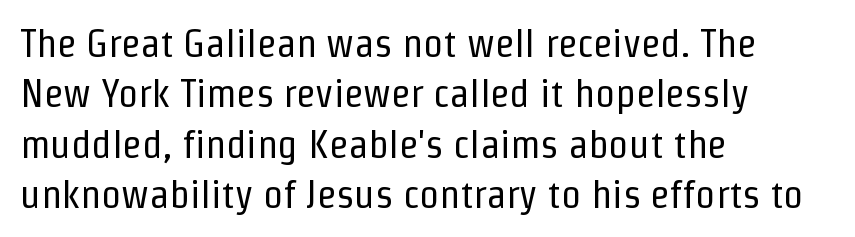
{"serif": "no", "italic": "no", "bold": "no", "weight": "regular", "width": "condensed", "stroke_contrast": "low", "x_height": "medium", "monospaced": "no", "underline": "no", "align": "left", "line_spacing": "normal", "line_spacing_ratio": 1.26, "letter_spacing": "normal", "letter_spacing_em": 0.0, "glyph_px": 40}
